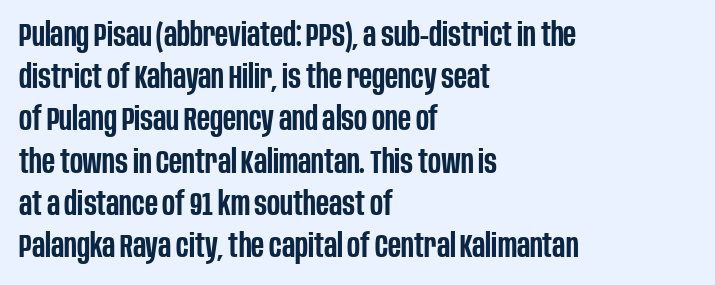
{"serif": "no", "italic": "no", "bold": "semi", "weight": "semibold", "width": "condensed", "stroke_contrast": "low", "x_height": "large", "monospaced": "no", "underline": "no", "align": "left", "line_spacing": "normal", "line_spacing_ratio": 1.28, "letter_spacing": "normal", "letter_spacing_em": 0.0, "glyph_px": 33}
